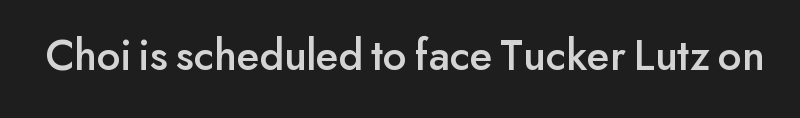
The image shows 45 px sans-serif type, upright; set normal letter spacing, not underlined; low stroke contrast and a small x-height.
